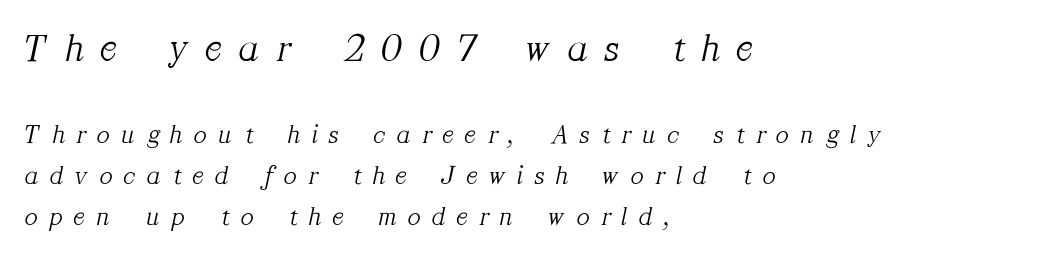
Q: Is the text bold? A: No.
Q: Is the text italic (slanted)? A: Yes, it leans right by about 12 degrees.
Q: Is the typeface a serif or a sans-serif typeface? A: Serif.
Q: Is the text underlined? A: No.
Q: How is the paragraph aligned? A: Left-aligned.
Q: Is the spacing between letters normal or unusually wide? A: Unusually wide.
Q: Is the spacing between lines tight, normal or loose? A: Normal.
Q: Which block of text is set in a larger size, the first (top) or the second (bottom)? A: The first (top) one.
Q: Width (condensed, normal, or wide)? A: Normal.
Q: Stroke contrast? A: Medium.
Q: x-height? A: Medium.
Q: Monospaced? A: No.
